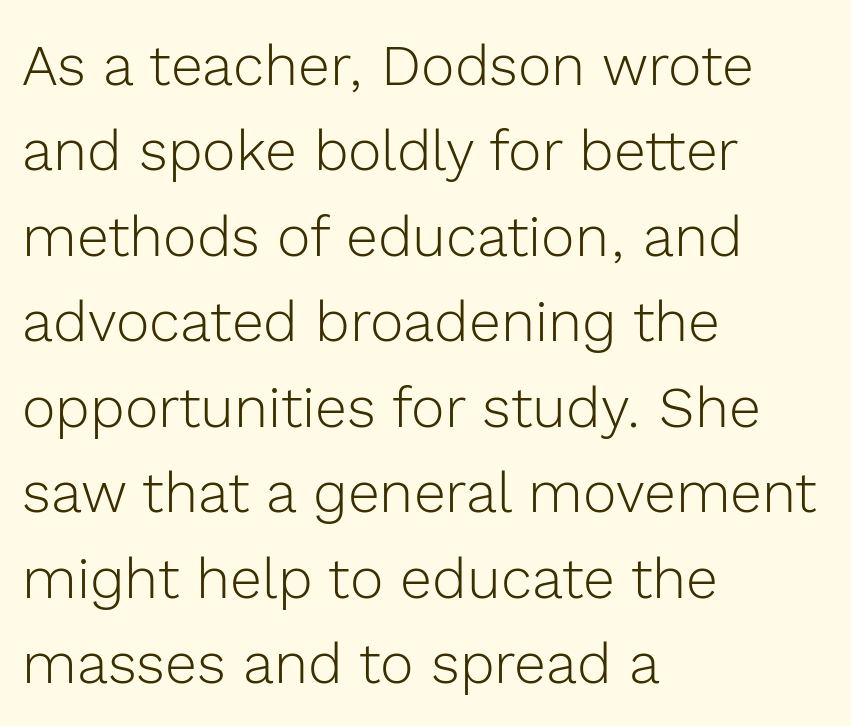
Bold? No — there's no thickening of the strokes. Classification — sans serif. Teacher's note: observe the even left margin — that is flush-left alignment. The rendering uses natural spacing where letterforms have individual widths. This is the regular roman posture of the typeface.
